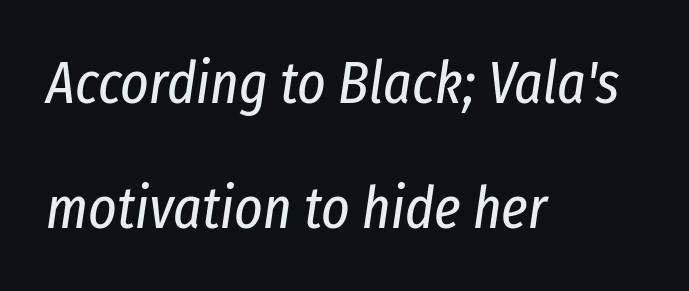
These lines are rendered in a variable-pitch font. Stem width sits at or under what a default text font uses. Look at the tracking — it's just the regular setting, nothing added. Characters are canted at an angle relative to the baseline's perpendicular. Glance below the letters and you will spot only blank space. Horizontal bands of white between lines are thick stripes.
